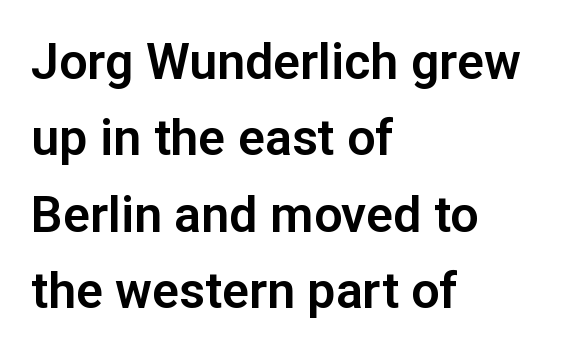
{"serif": "no", "italic": "no", "width": "normal", "stroke_contrast": "low", "x_height": "medium", "monospaced": "no", "underline": "no", "align": "left", "line_spacing": "normal", "line_spacing_ratio": 1.53, "letter_spacing": "normal", "letter_spacing_em": 0.0, "glyph_px": 50}
